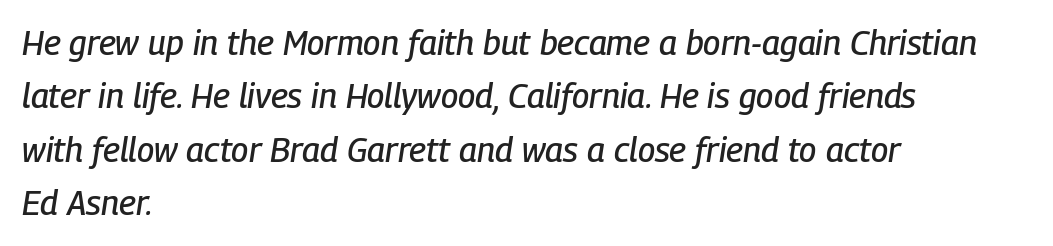
{"italic": "yes", "lean": "right", "slant_degrees": 9, "width": "condensed", "stroke_contrast": "low", "x_height": "medium", "monospaced": "no", "underline": "no", "align": "left", "line_spacing": "normal", "line_spacing_ratio": 1.57, "letter_spacing": "normal", "letter_spacing_em": 0.0, "glyph_px": 34}
